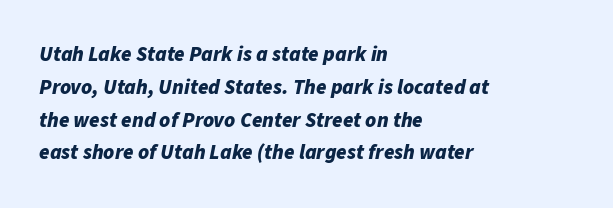
{"italic": "yes", "lean": "right", "slant_degrees": 11, "bold": "yes", "underline": "no", "align": "left", "line_spacing": "normal", "line_spacing_ratio": 1.56, "letter_spacing": "normal", "letter_spacing_em": 0.0, "glyph_px": 21}
